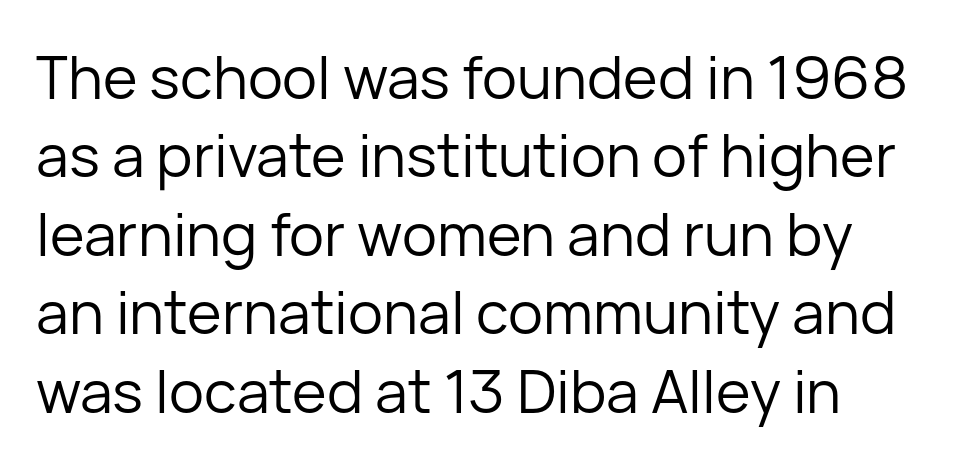
Q: Is the text bold? A: No.
Q: Is the text italic (slanted)? A: No, it is upright.
Q: Is the typeface a serif or a sans-serif typeface? A: Sans-serif.
Q: Is the text underlined? A: No.
Q: Is the spacing between letters normal or unusually wide? A: Normal.
Q: Is the spacing between lines tight, normal or loose? A: Normal.
Q: Width (condensed, normal, or wide)? A: Normal.
Q: Stroke contrast? A: Low.
Q: x-height? A: Medium.
Q: Monospaced? A: No.
